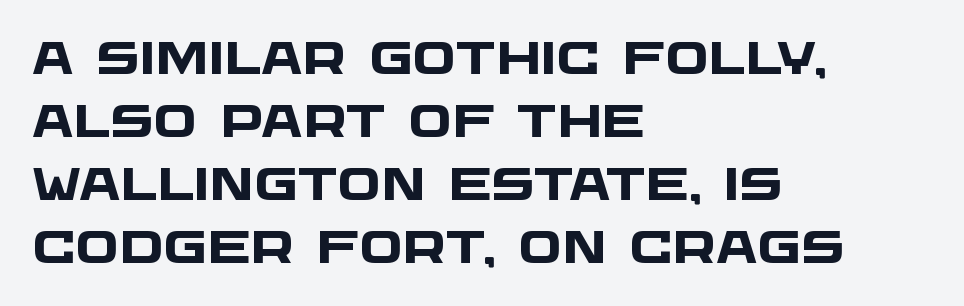
The zone under the glyphs is completely vacant. In CSS terms this would be text-align: left. Compared with typical body copy, the letter spacing here is the same. Do the characters align in a grid? No, the font is proportional. The characters look thick and weighty, a clear bold.
